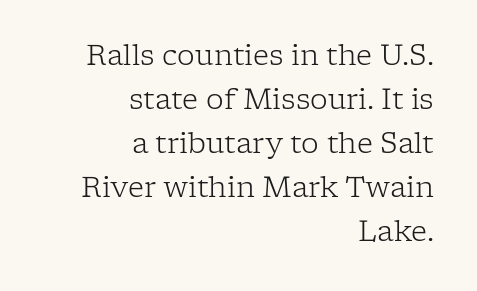
{"serif": "yes", "italic": "no", "bold": "no", "weight": "light", "width": "normal", "stroke_contrast": "low", "x_height": "medium", "monospaced": "no", "underline": "no", "align": "right", "line_spacing": "normal", "line_spacing_ratio": 1.57, "letter_spacing": "normal", "letter_spacing_em": 0.0, "glyph_px": 28}
